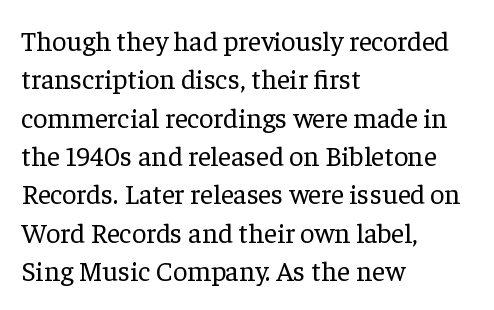
The image shows 28 px regular-weight serif type, upright; set left-aligned, normal line spacing (1.37x), normal letter spacing, not underlined; low stroke contrast and a medium x-height.
